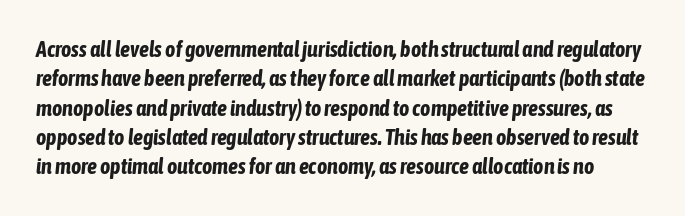
{"italic": "yes", "lean": "right", "slant_degrees": 6, "bold": "yes", "underline": "no", "line_spacing": "normal", "line_spacing_ratio": 1.33, "letter_spacing": "normal", "letter_spacing_em": 0.0, "glyph_px": 22}
